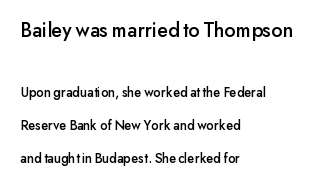
Here the glyphs are tracked normally, forming tight word shapes. Leading is clearly above the norm, producing a sparse column. The letters stand upright; this is a roman face. Is the lower block the larger one? No — the upper block carries the bigger type. Nobody drew a line under any word here.
